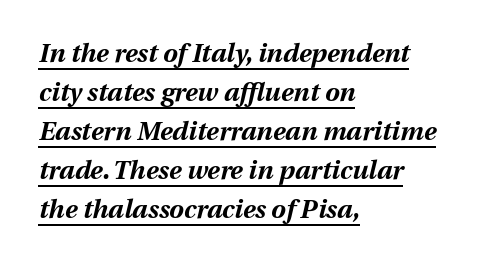
{"italic": "yes", "lean": "right", "slant_degrees": 12, "bold": "yes", "underline": "yes", "align": "left", "line_spacing": "normal", "line_spacing_ratio": 1.5, "letter_spacing": "normal", "letter_spacing_em": 0.0, "glyph_px": 26}
